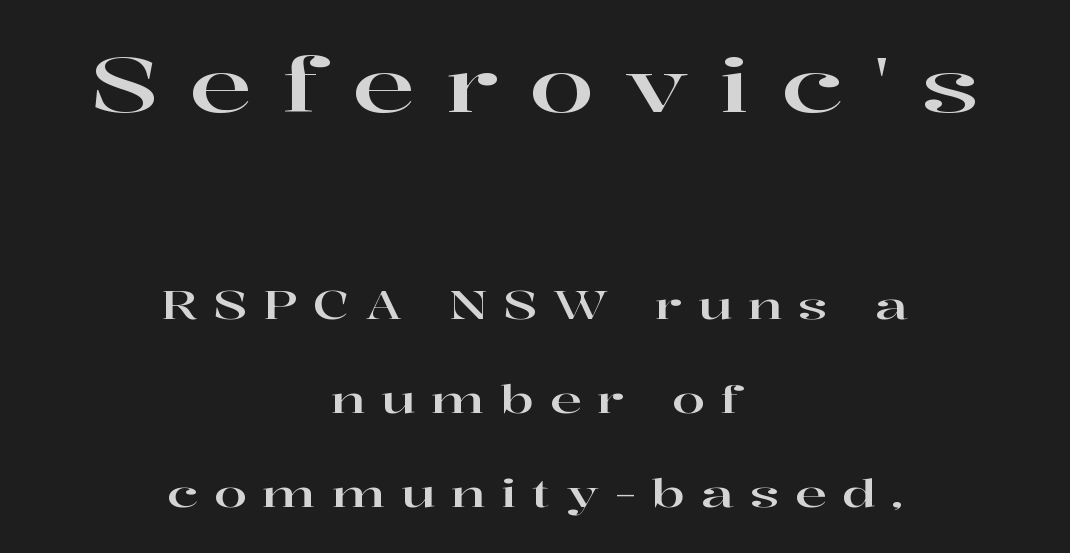
Q: Is the text italic (slanted)? A: No, it is upright.
Q: Is the typeface a serif or a sans-serif typeface? A: Serif.
Q: Is the text underlined? A: No.
Q: How is the paragraph aligned? A: Centered.
Q: Is the spacing between letters normal or unusually wide? A: Unusually wide.
Q: Is the spacing between lines tight, normal or loose? A: Loose.
Q: Which block of text is set in a larger size, the first (top) or the second (bottom)? A: The first (top) one.
Q: Width (condensed, normal, or wide)? A: Wide.
Q: Stroke contrast? A: High.
Q: x-height? A: Medium.
Q: Monospaced? A: No.
